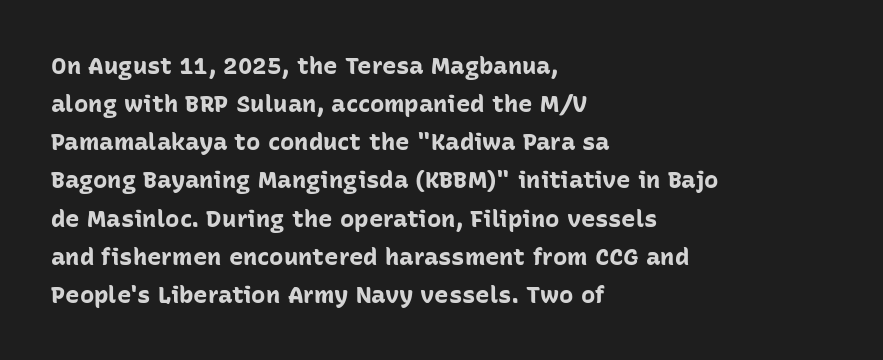
The image shows 24 px bold type, upright; set left-aligned, normal line spacing (1.59x), normal letter spacing, not underlined.
